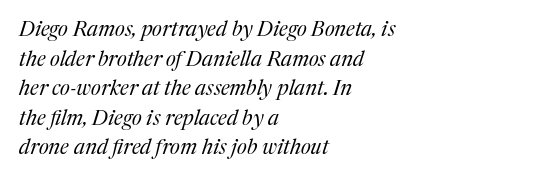
The image shows 21 px text type, italic (leaning right); set left-aligned, normal line spacing (1.41x), normal letter spacing, not underlined.
